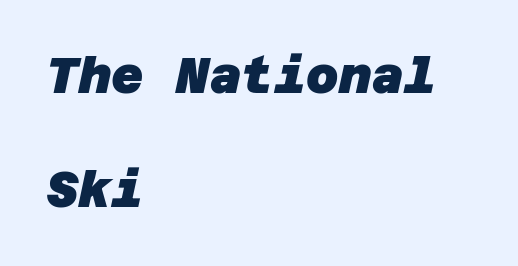
The rendering shows plain stroke endings on the letterforms — a sans-serif design. How would I describe the line gaps? Wide and relaxed. The words here are not underlined. Here the glyphs are tracked normally, forming tight word shapes. The paragraph has a hard left edge and a soft right edge. Pretty heavy lettering here — definitely bold.
